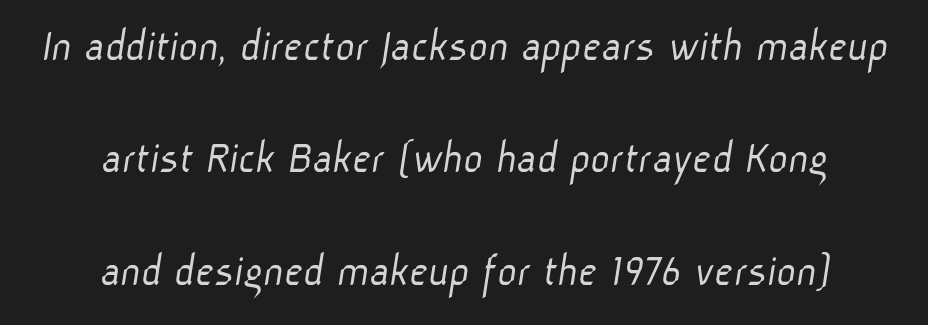
{"serif": "no", "bold": "no", "weight": "light", "width": "normal", "stroke_contrast": "low", "x_height": "medium", "monospaced": "no", "underline": "no", "align": "center", "line_spacing": "loose", "line_spacing_ratio": 2.39, "letter_spacing": "normal", "letter_spacing_em": 0.0, "glyph_px": 47}
